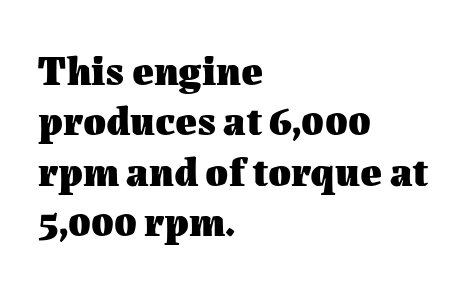
Q: Is the text bold? A: Yes.
Q: Is the text italic (slanted)? A: No, it is upright.
Q: Is the text underlined? A: No.
Q: How is the paragraph aligned? A: Left-aligned.
Q: Is the spacing between letters normal or unusually wide? A: Normal.
Q: Width (condensed, normal, or wide)? A: Normal.
Q: Stroke contrast? A: Medium.
Q: x-height? A: Medium.
Q: Monospaced? A: No.
